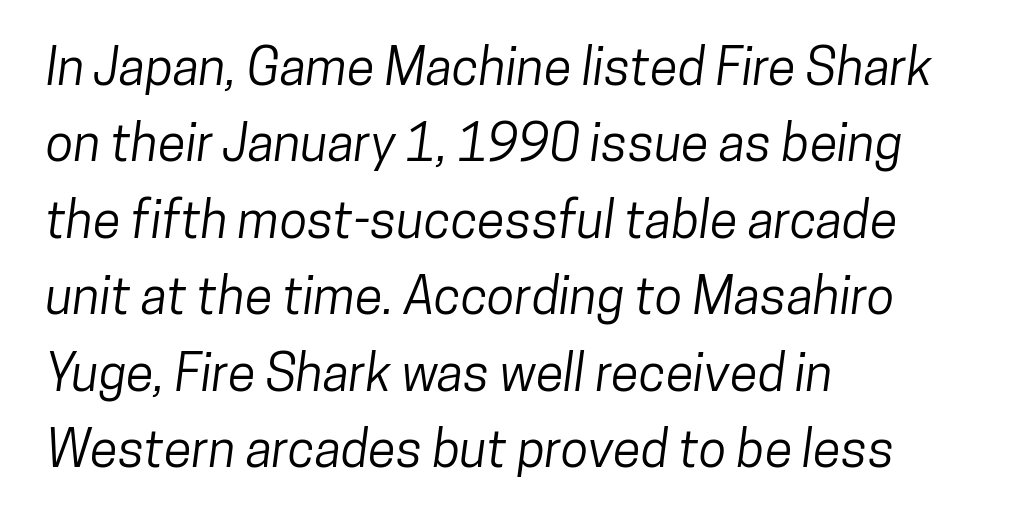
The leading is moderate, giving the passage an even texture. Horizontally, the lines are justified to the leading edge only. Tracking here is standard; glyphs follow each other at the usual distance. The type family on display is of the sans-serif kind.
